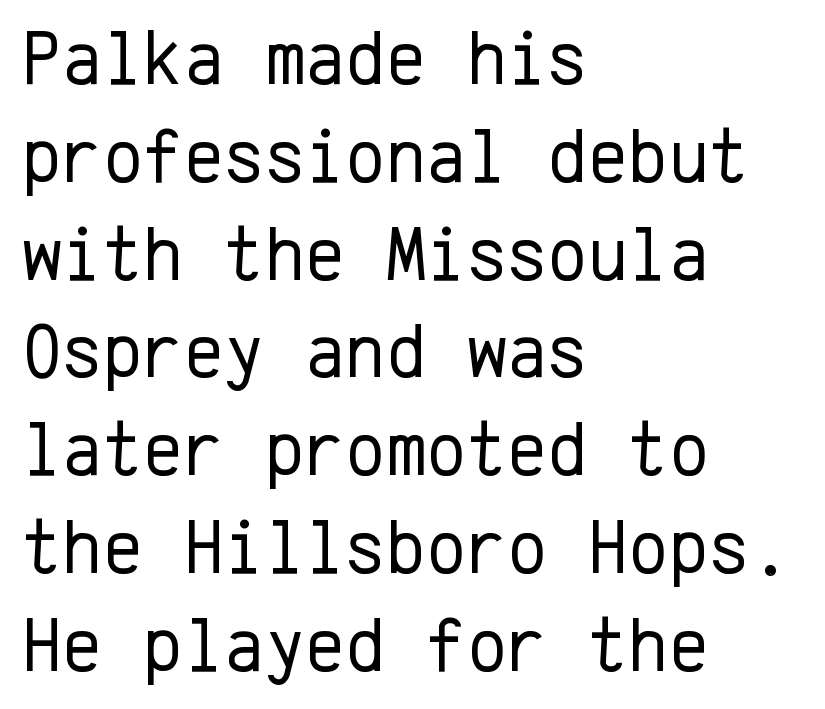
The image shows 77 px regular-weight sans-serif type, upright, monospaced; set left-aligned, normal line spacing (1.27x), normal letter spacing, not underlined; low stroke contrast and a medium x-height.
